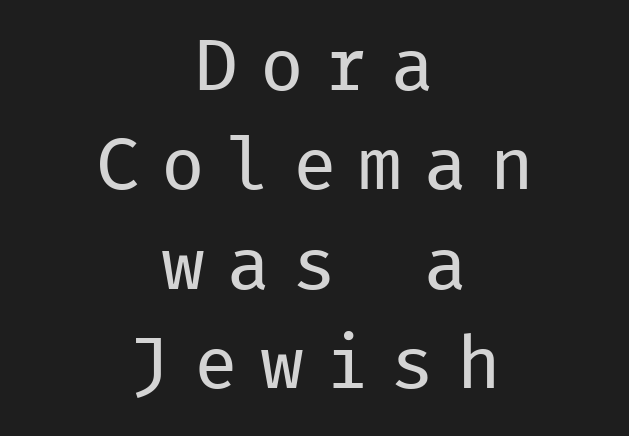
The image shows 73 px regular-weight sans-serif type, upright, monospaced; set centered, normal line spacing (1.36x), unusually wide letter spacing (+0.3 em), not underlined; low stroke contrast and a medium x-height.
